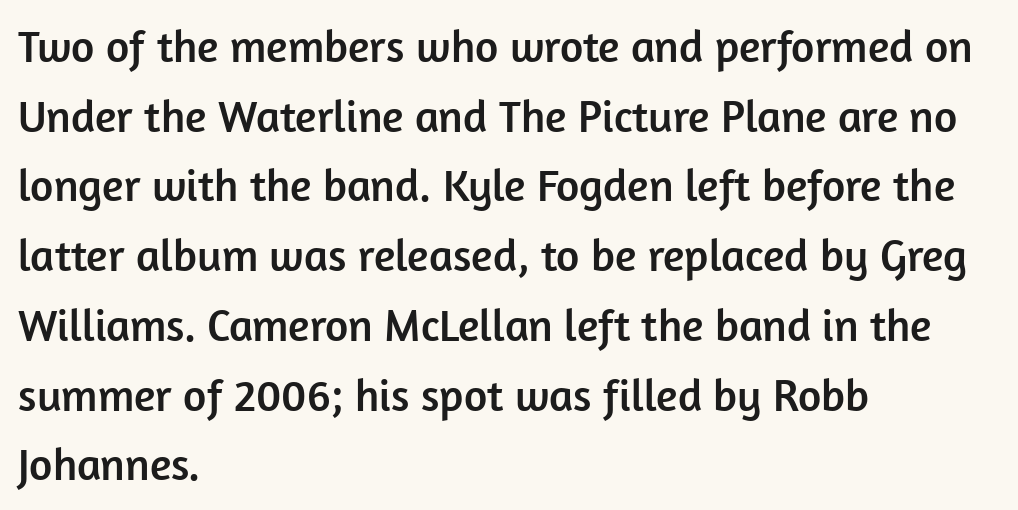
This sample has the flowing, uneven cadence of proportional lettering. Typographically, this falls in the sans-serif category. Regular leading. The axis of the letterforms is exactly vertical. The text block is weighted toward the left margin, trailing off unevenly rightward. A typesetter would call this zero additional tracking.
